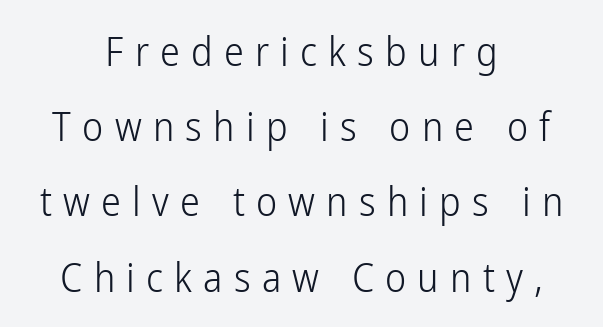
The image shows 40 px light, condensed sans-serif type, upright; set centered, line spacing 1.88x, unusually wide letter spacing (+0.28 em), not underlined; low stroke contrast and a medium x-height.
